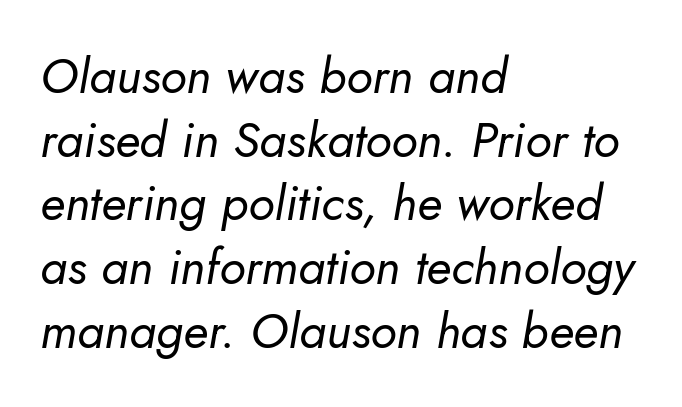
The image shows 49 px regular-weight type, italic (leaning right); set left-aligned, normal line spacing (1.3x), normal letter spacing, not underlined; low stroke contrast and a small x-height.
